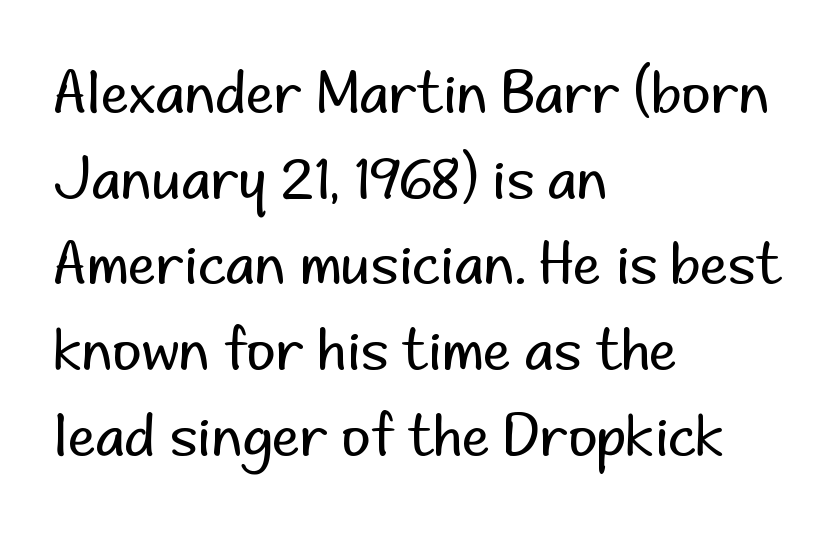
The lettering stays uniformly vertical, giving the passage a roman look. The passage shown is typed in a proportional face where columns would drift. Tracking value appears to be zero — textbook default spacing. Unmarked baselines from the first word to the last.
